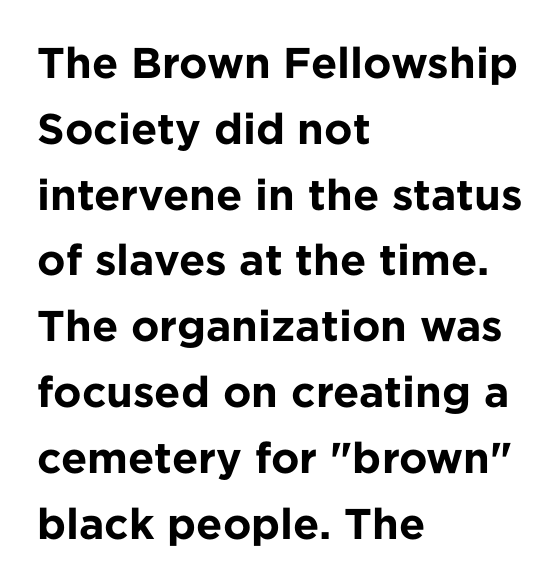
The image shows 43 px bold sans-serif type, upright; set left-aligned, normal line spacing (1.53x), normal letter spacing, not underlined; low stroke contrast and a medium x-height.
